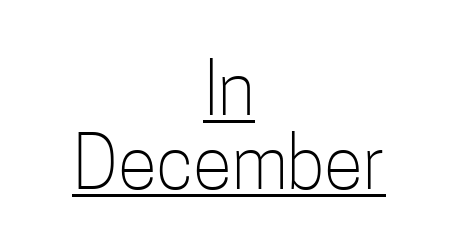
The image shows 72 px light, condensed sans-serif type, upright; set centered, tight line spacing (1.03x), normal letter spacing, underlined; low stroke contrast and a medium x-height.
